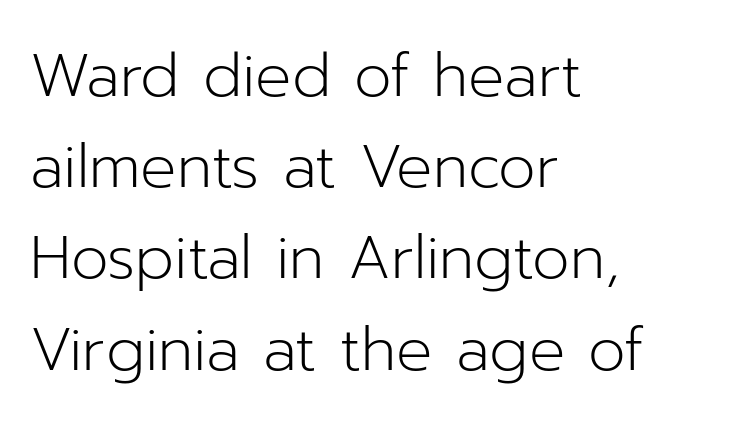
{"serif": "no", "italic": "no", "bold": "no", "weight": "light", "width": "normal", "stroke_contrast": "low", "x_height": "medium", "monospaced": "no", "underline": "no", "align": "left", "line_spacing": "normal", "line_spacing_ratio": 1.52, "letter_spacing": "normal", "letter_spacing_em": 0.0, "glyph_px": 60}
